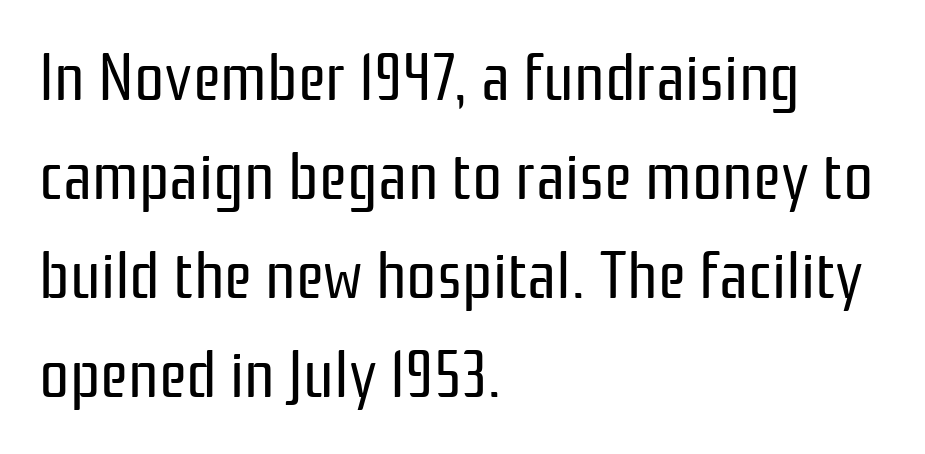
The image shows 67 px regular-weight, condensed sans-serif type, upright; set left-aligned, normal line spacing (1.48x), normal letter spacing, not underlined; low stroke contrast and a medium x-height.
